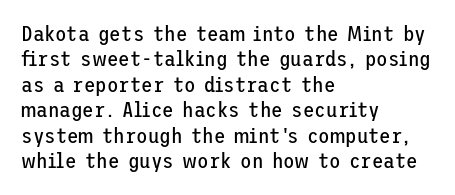
{"italic": "no", "bold": "no", "underline": "no", "align": "left", "line_spacing_ratio": 1.21, "letter_spacing": "normal", "letter_spacing_em": 0.0, "glyph_px": 21}
